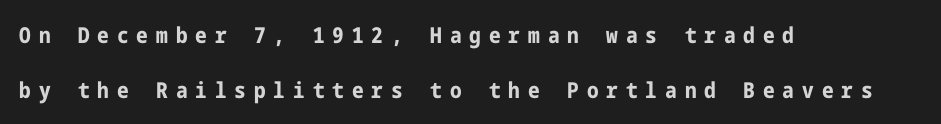
Here the glyphs are tracked loosely, breaking word shapes into spaced letters. Italic: no, the glyphs are upright roman. Strokes here are thick enough to call this a true bold. The passage is arranged the way most books set body copy — flush left. Check under the words: just untouched page. You could fit nearly another row in the gap between these rows.
